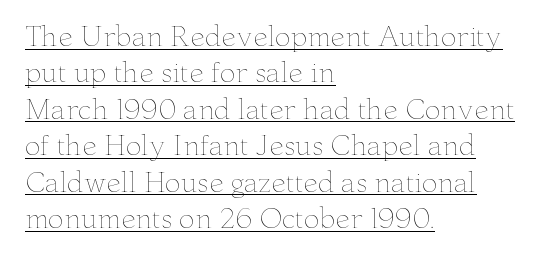
The image shows 26 px text type, upright; set left-aligned, normal line spacing (1.4x), normal letter spacing, underlined.
